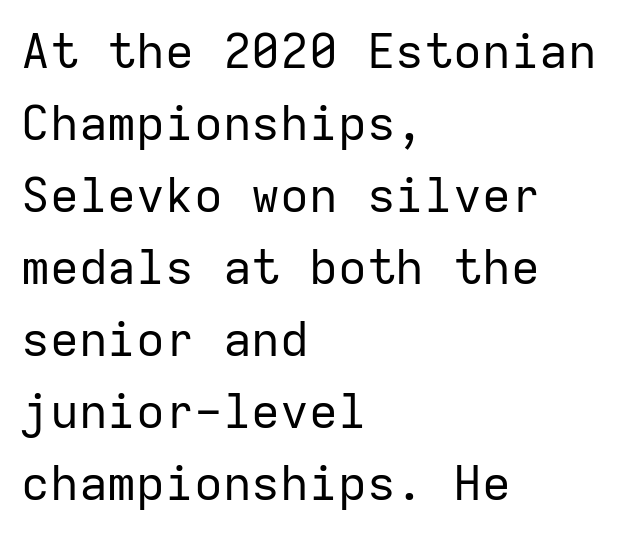
{"serif": "no", "italic": "no", "bold": "no", "weight": "regular", "width": "normal", "stroke_contrast": "low", "x_height": "medium", "monospaced": "yes", "underline": "no", "align": "left", "line_spacing": "normal", "line_spacing_ratio": 1.5, "letter_spacing": "normal", "letter_spacing_em": 0.0, "glyph_px": 48}
